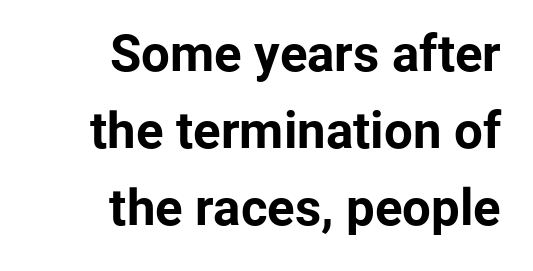
{"serif": "no", "italic": "no", "bold": "yes", "weight": "bold", "width": "normal", "stroke_contrast": "low", "x_height": "medium", "monospaced": "no", "underline": "no", "align": "right", "line_spacing": "normal", "line_spacing_ratio": 1.51, "letter_spacing": "normal", "letter_spacing_em": 0.0, "glyph_px": 51}
